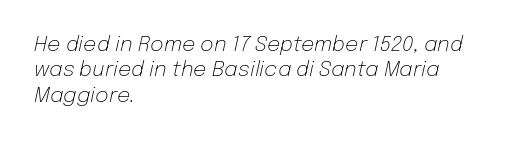
The image shows 21 px text type, italic (leaning right); set left-aligned, line spacing 1.21x, normal letter spacing, not underlined.
